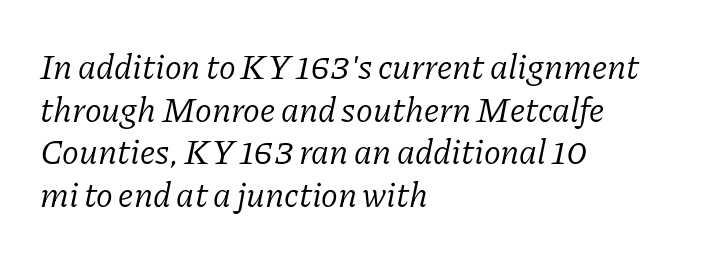
Note the varied advance widths — an 'i' is clearly narrower than an 'm'. Does extra space separate the letters? No, they use regular spacing. Weight: in the light-to-regular range. It's the slanting kind of type.
